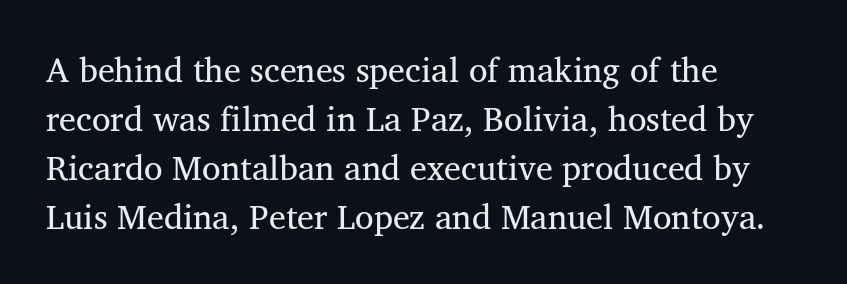
Q: Is the text bold? A: No.
Q: Is the typeface a serif or a sans-serif typeface? A: Serif.
Q: Is the text underlined? A: No.
Q: How is the paragraph aligned? A: Left-aligned.
Q: Is the spacing between letters normal or unusually wide? A: Normal.
Q: Is the spacing between lines tight, normal or loose? A: Normal.
Q: Width (condensed, normal, or wide)? A: Normal.
Q: Stroke contrast? A: Medium.
Q: x-height? A: Medium.
Q: Monospaced? A: No.
